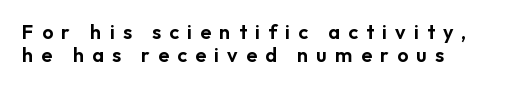
Q: Is the text italic (slanted)? A: No, it is upright.
Q: Is the text underlined? A: No.
Q: How is the paragraph aligned? A: Left-aligned.
Q: Is the spacing between letters normal or unusually wide? A: Unusually wide.
